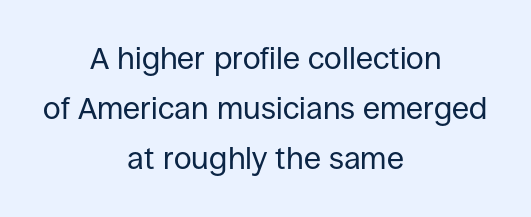
The image shows 31 px regular-weight sans-serif type, upright; set centered, normal line spacing (1.61x), normal letter spacing, not underlined; low stroke contrast and a large x-height.
